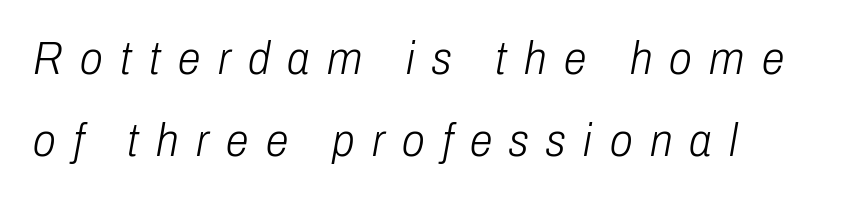
{"italic": "yes", "lean": "right", "slant_degrees": 10, "bold": "no", "weight": "light", "width": "condensed", "stroke_contrast": "low", "x_height": "medium", "monospaced": "no", "underline": "no", "line_spacing_ratio": 1.79, "letter_spacing": "wide", "letter_spacing_em": 0.38, "glyph_px": 46}
